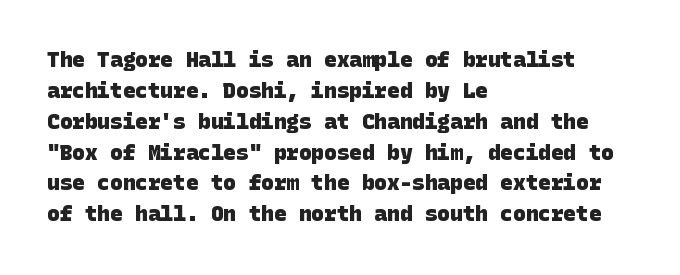
Q: Is the text bold? A: Yes.
Q: Is the text underlined? A: No.
Q: How is the paragraph aligned? A: Left-aligned.
Q: Is the spacing between letters normal or unusually wide? A: Normal.
Q: Is the spacing between lines tight, normal or loose? A: Normal.
